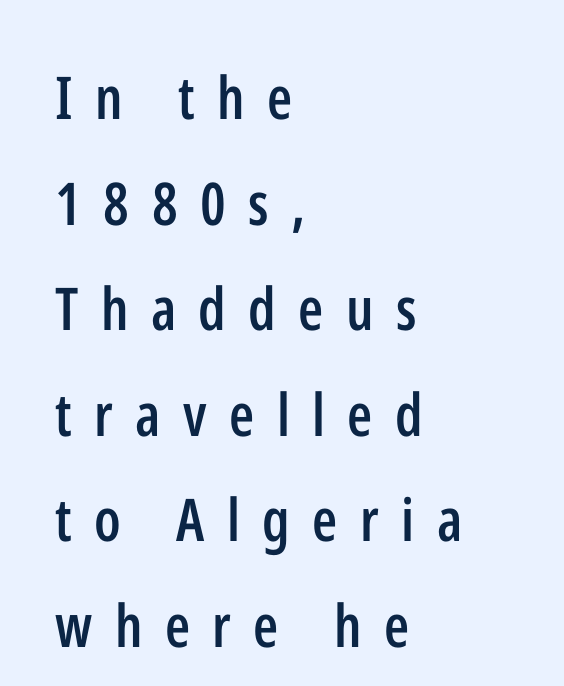
Caption: expanded tracking, letters set apart. The gap between lines stays unmarked. Italic? Not at all — the glyphs are vertical. Character widths vary here, with narrow letters taking less room than wide ones.
